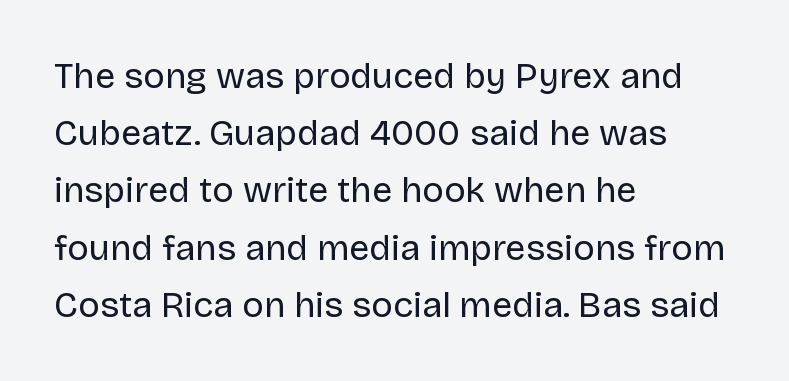
Glance below the letters and you will spot only blank space. A normal amount of white space separates one row of letters from the next. I'd call this a sans setting — the letters go barefoot. Inter-character spacing is left at the font's built-in metrics. The lettering stays uniformly vertical, giving the passage a roman look. Each letter keeps its own natural width here, so spacing adapts to shape.
